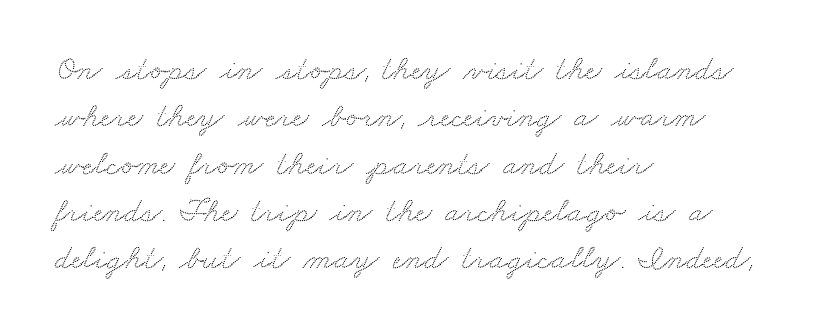
The string is rendered with underlining switched off. Where is the straight margin? On the left. The passage shown stacks its lines at a standard gap. Look at the tracking — it's just the regular setting, nothing added. Is this a fixed-width face? No — the glyphs have proportional, varying widths.
